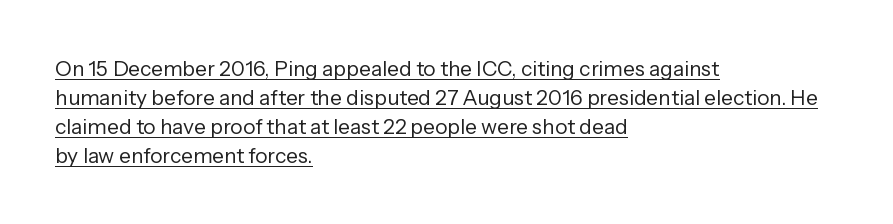
{"italic": "no", "bold": "no", "underline": "yes", "align": "left", "line_spacing": "normal", "line_spacing_ratio": 1.38, "letter_spacing": "normal", "letter_spacing_em": 0.0, "glyph_px": 21}
